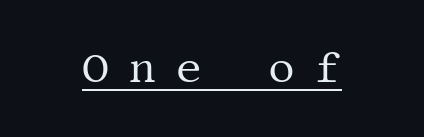
On a weight scale, this lands at 450 or below. Inter-character spacing is expanded well beyond the font's built-in metrics. This is serif lettering, the kind often seen in printed books. Each line of the rendering has a horizontal stroke beneath the glyphs.
